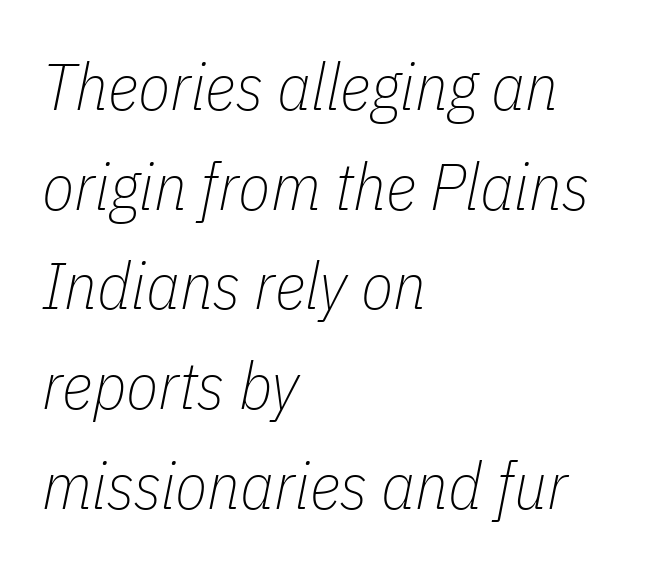
Normally led — the rows are evenly, conventionally spaced. Look at the tracking — it's just the regular setting, nothing added. Horizontal alignment here is leftward, the default for most running prose. Stems and bowls with no extra thickness — not bold. Characters are canted at an angle relative to the baseline's perpendicular.
